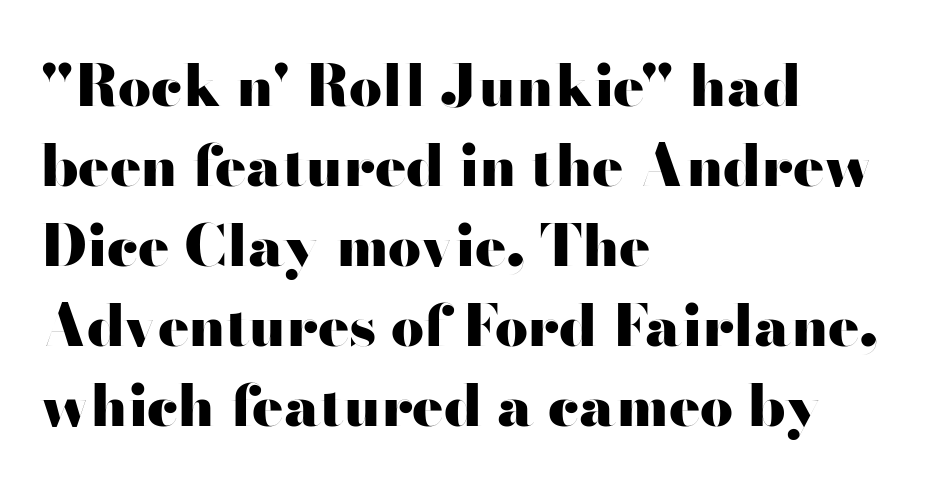
{"serif": "no", "italic": "no", "bold": "yes", "weight": "heavy", "width": "wide", "stroke_contrast": "high", "x_height": "small", "monospaced": "no", "underline": "no", "align": "left", "line_spacing": "normal", "line_spacing_ratio": 1.38, "letter_spacing": "normal", "letter_spacing_em": 0.0, "glyph_px": 58}
